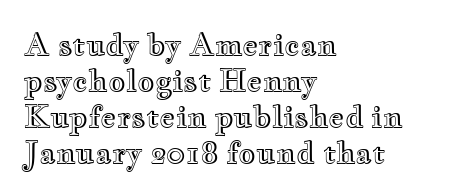
Q: Is the text italic (slanted)? A: No, it is upright.
Q: Is the text underlined? A: No.
Q: How is the paragraph aligned? A: Left-aligned.
Q: Is the spacing between letters normal or unusually wide? A: Normal.
Q: Width (condensed, normal, or wide)? A: Wide.
Q: x-height? A: Small.
Q: Monospaced? A: No.
